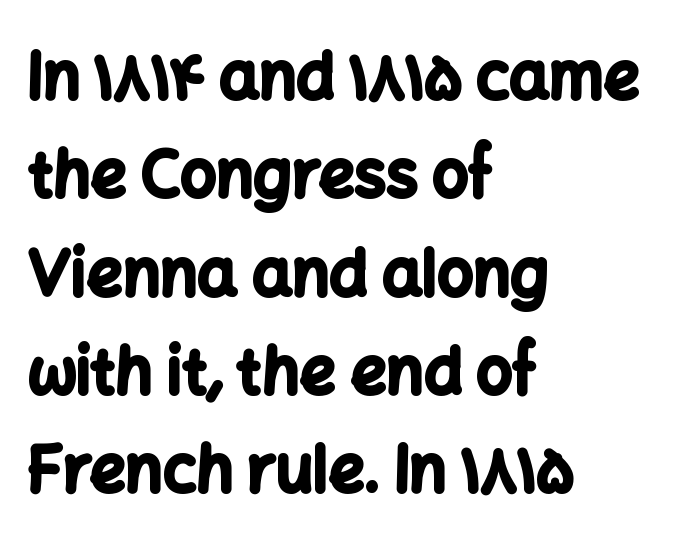
{"serif": "no", "italic": "no", "bold": "yes", "weight": "bold", "width": "normal", "stroke_contrast": "low", "x_height": "medium", "monospaced": "no", "underline": "no", "align": "left", "line_spacing": "normal", "line_spacing_ratio": 1.56, "letter_spacing": "normal", "letter_spacing_em": 0.0, "glyph_px": 63}
